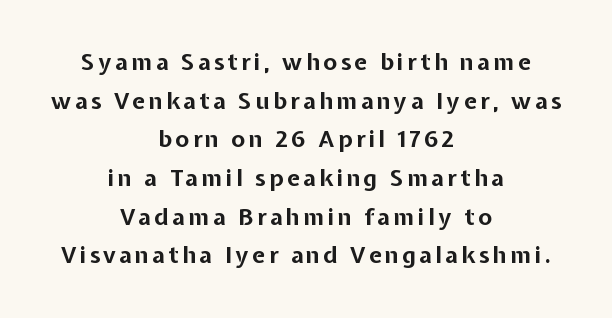
Q: Is the text bold? A: Yes.
Q: Is the text italic (slanted)? A: No, it is upright.
Q: Is the text underlined? A: No.
Q: How is the paragraph aligned? A: Centered.
Q: Is the spacing between lines tight, normal or loose? A: Normal.
